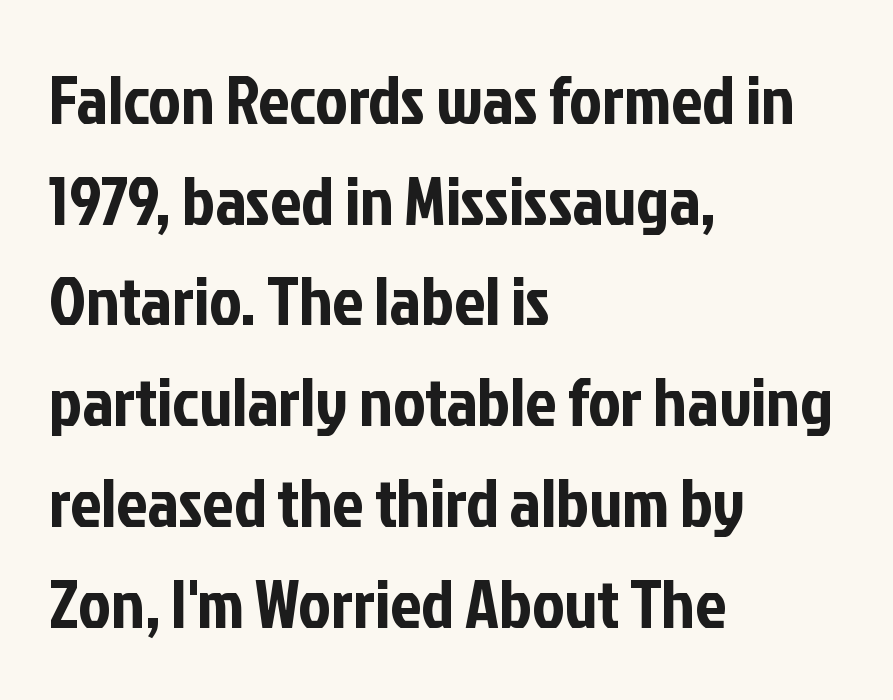
The image shows 69 px condensed sans-serif type, upright; set left-aligned, normal line spacing (1.46x), normal letter spacing, not underlined; low stroke contrast and a medium x-height.
